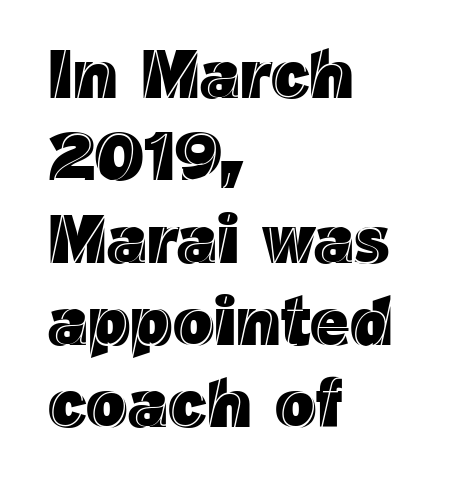
The image shows 68 px text type, upright; set left-aligned, line spacing 1.21x, normal letter spacing, not underlined; a medium x-height.
